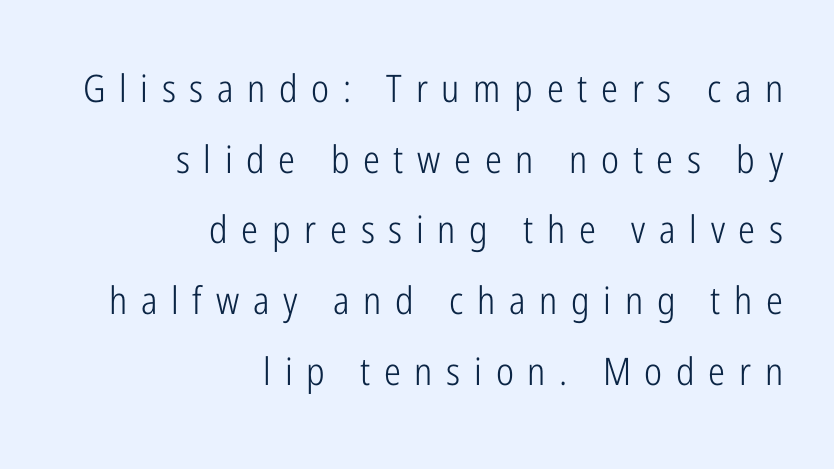
{"serif": "no", "italic": "no", "bold": "no", "weight": "light", "width": "condensed", "stroke_contrast": "low", "x_height": "medium", "monospaced": "no", "underline": "no", "align": "right", "line_spacing_ratio": 1.86, "letter_spacing": "wide", "letter_spacing_em": 0.36, "glyph_px": 38}
